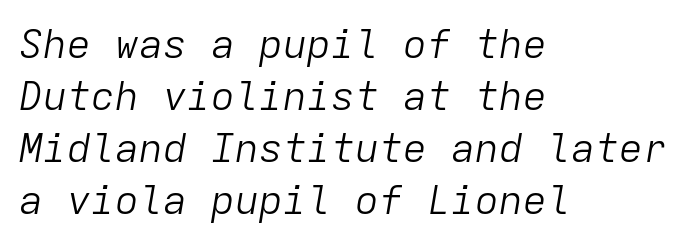
{"italic": "yes", "lean": "right", "slant_degrees": 9, "bold": "no", "weight": "light", "width": "normal", "stroke_contrast": "low", "x_height": "medium", "monospaced": "yes", "underline": "no", "align": "left", "line_spacing": "normal", "line_spacing_ratio": 1.3, "letter_spacing": "normal", "letter_spacing_em": 0.0, "glyph_px": 40}
